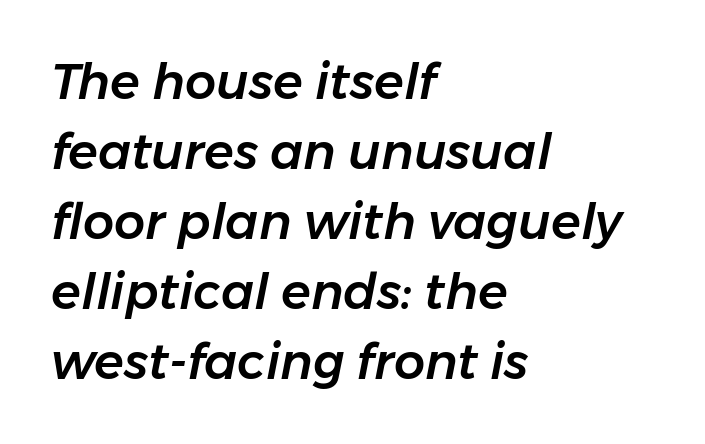
In terms of letterspacing, this is plain default setting. The face used here is proportionally spaced, like ordinary book or web type. Quick note: italic. Type without underlining.
